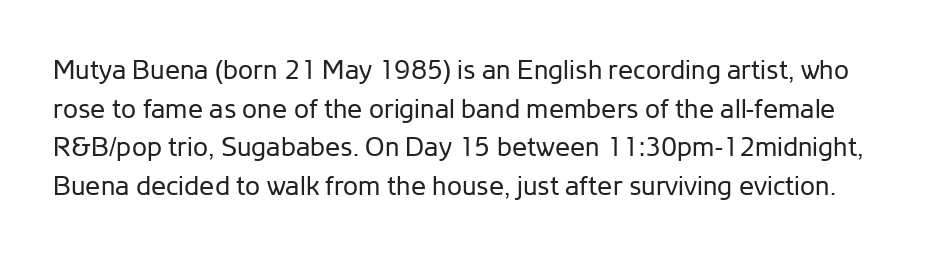
Q: Is the text bold? A: No.
Q: Is the text italic (slanted)? A: No, it is upright.
Q: Is the text underlined? A: No.
Q: Is the spacing between letters normal or unusually wide? A: Normal.
Q: Is the spacing between lines tight, normal or loose? A: Normal.
